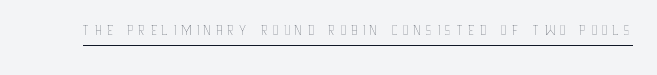
This sample uses an upright cut, with every glyph sitting square on the baseline. The face used here appears with an underline applied. Is the stroke heavy? The answer is a plain regular-or-lighter.
